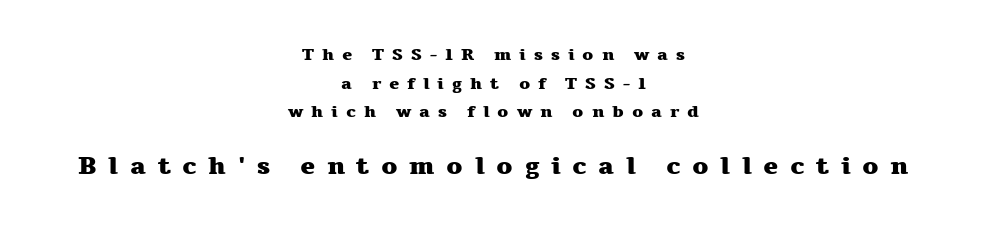
The image shows 25 px bold type, upright; set centered, normal line spacing (1.68x), unusually wide letter spacing (+0.46 em), not underlined; the second (bottom) block is 1.47x larger.
